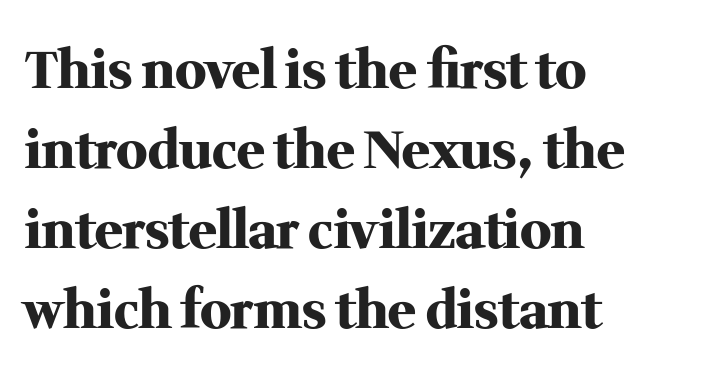
{"serif": "yes", "italic": "no", "bold": "yes", "weight": "heavy", "width": "normal", "stroke_contrast": "medium", "x_height": "medium", "monospaced": "no", "underline": "no", "align": "left", "line_spacing": "normal", "line_spacing_ratio": 1.54, "letter_spacing": "normal", "letter_spacing_em": 0.0, "glyph_px": 52}
